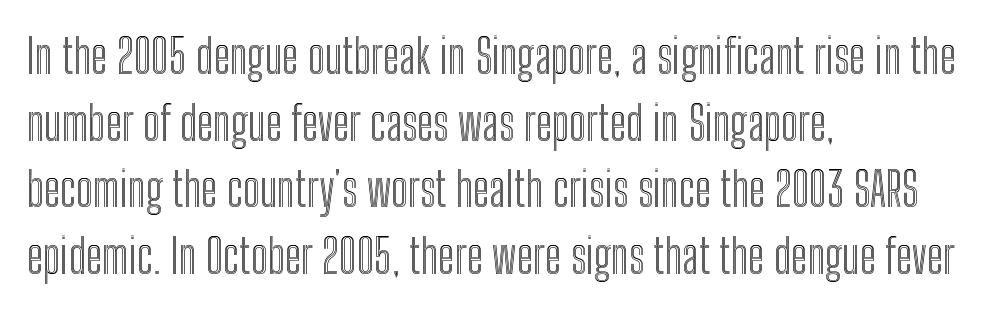
Q: Is the text italic (slanted)? A: No, it is upright.
Q: Is the text underlined? A: No.
Q: How is the paragraph aligned? A: Left-aligned.
Q: Is the spacing between letters normal or unusually wide? A: Normal.
Q: Is the spacing between lines tight, normal or loose? A: Normal.
Q: Width (condensed, normal, or wide)? A: Condensed.
Q: x-height? A: Medium.
Q: Monospaced? A: No.
